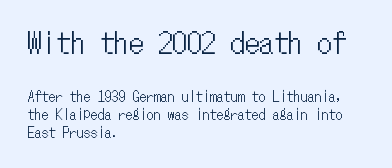
Horizontal bands of white between lines are of average thickness. Tracking value appears to be zero — textbook default spacing. The lettering holds an erect, upright posture throughout. Compared with a centered layout, this one pins lines to the left instead. Note the uniform advance width — an 'i' takes as much space as an 'm'. Only glyphs here, with clear space below each row.
